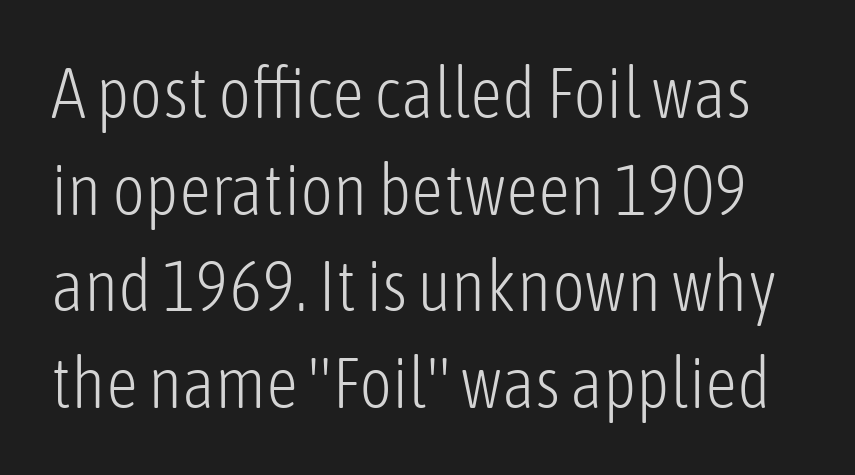
Honestly, there is no underline to notice here at all. Ink coverage per letter is moderate at most. A roman cut, with each character standing at attention. These lines are rendered in a variable-pitch font. Regular leading. Observe the absence of serifs on each vertical stroke in this sample.
